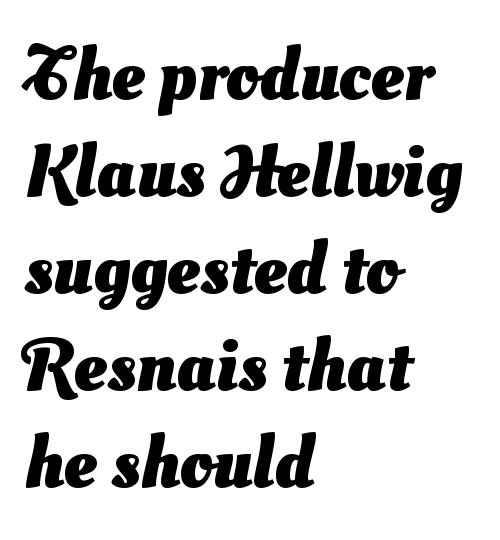
Whoever set this chose a conventional vertical rhythm. Each letter keeps its own natural width here, so spacing adapts to shape. Honestly, there is no underline to notice here at all. Pretty heavy lettering here — definitely bold.
